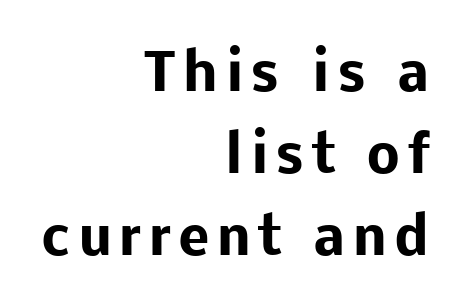
{"serif": "no", "italic": "no", "bold": "yes", "weight": "heavy", "width": "normal", "stroke_contrast": "low", "x_height": "medium", "monospaced": "no", "underline": "no", "align": "right", "line_spacing": "normal", "line_spacing_ratio": 1.58, "glyph_px": 52}
